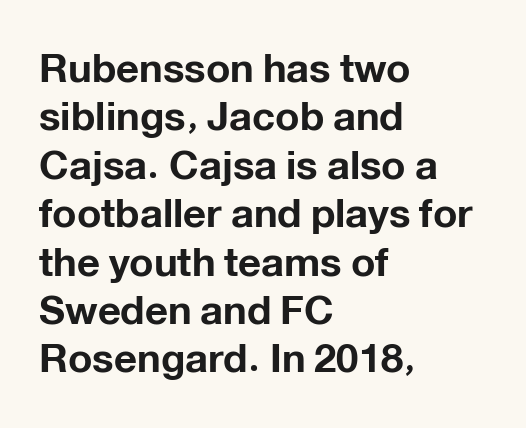
Reading down the block, your eye returns to a fixed left position each line. The letters carry no serifs — their stems end cleanly without finishing strokes. The passage shown is not underscored anywhere. Proportional: the letters do not fall into vertical columns. The typography opts for an upright posture over an oblique one.
